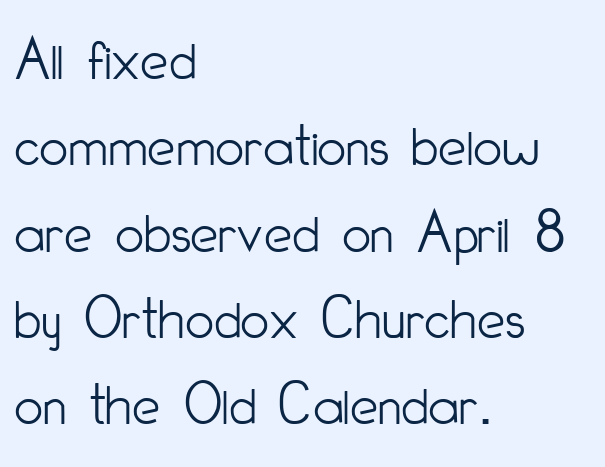
The image shows 63 px light, condensed sans-serif type, upright; set left-aligned, normal line spacing (1.37x), normal letter spacing, not underlined; low stroke contrast and a small x-height.
